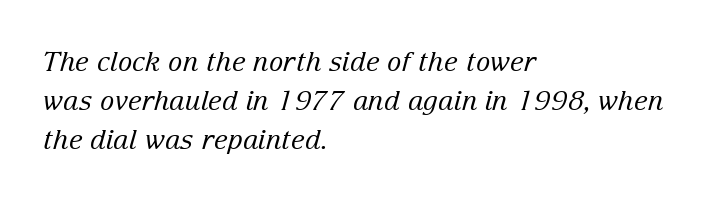
The image shows 27 px text type, italic (leaning right); set left-aligned, normal line spacing (1.45x), normal letter spacing, not underlined.
